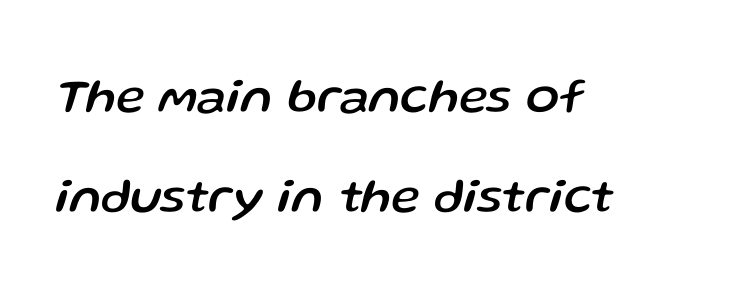
The image shows 49 px text type, italic (leaning right); set left-aligned, loose line spacing (2.05x), normal letter spacing, not underlined; low stroke contrast and a medium x-height.
